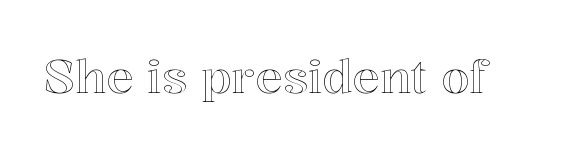
The face used here is rendered with its standard letterfit. Nobody drew a line under any word here. The letters stand upright; this is a roman face. Looks like regular typesetting: each glyph gets only the width it needs.
